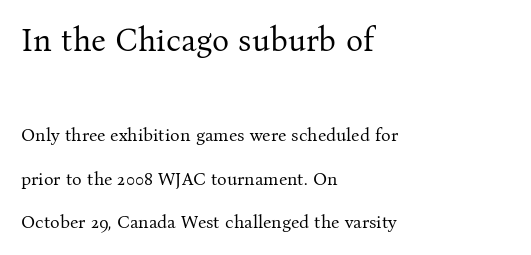
Varying glyph widths throughout — classic text-font behaviour. The area under the type is left untouched. Typeset ragged right — the left edge is the straight one. Two sizes are in play, and the larger belongs to the first block. Every character sits straight up, as roman type does. The typesetting does not lean heavy: it is not bold.
